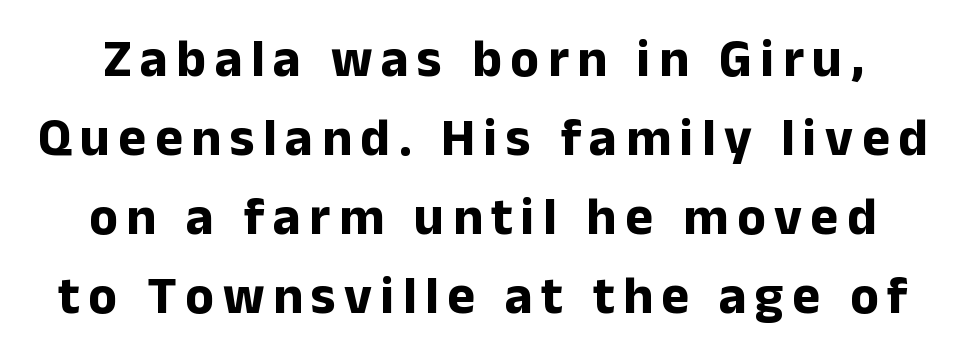
The passage shown is typed in a proportional face where columns would drift. Posture: straight, roman, zero tilt. Is this a sans? Yes — the strokes have no serifs. The string is rendered with underlining switched off. A normal amount of white space separates one row of letters from the next. Plenty of ink on the page — the face is bold.
